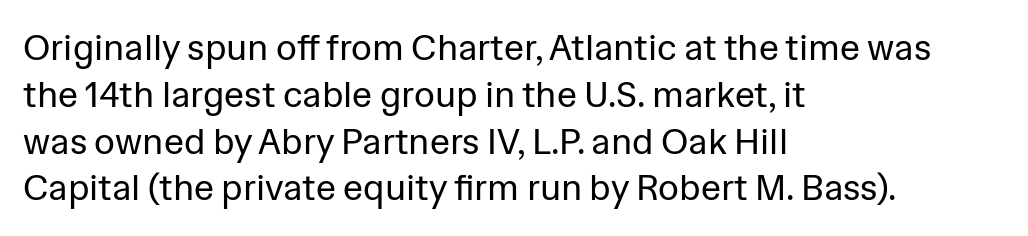
Q: Is the text bold? A: No.
Q: Is the text italic (slanted)? A: No, it is upright.
Q: Is the typeface a serif or a sans-serif typeface? A: Sans-serif.
Q: Is the text underlined? A: No.
Q: How is the paragraph aligned? A: Left-aligned.
Q: Is the spacing between letters normal or unusually wide? A: Normal.
Q: Is the spacing between lines tight, normal or loose? A: Normal.
Q: Width (condensed, normal, or wide)? A: Normal.
Q: Stroke contrast? A: Low.
Q: x-height? A: Medium.
Q: Monospaced? A: No.
